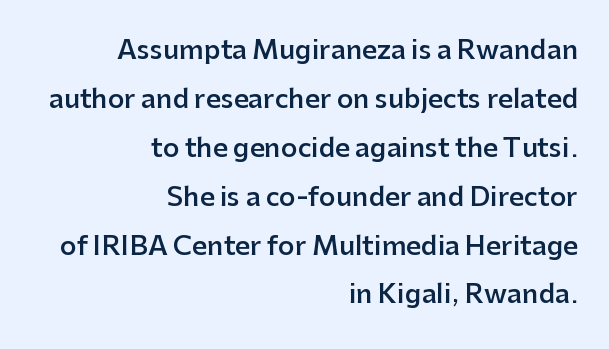
The image shows 26 px text type, upright; set right-aligned, line spacing 1.88x, normal letter spacing, not underlined.
